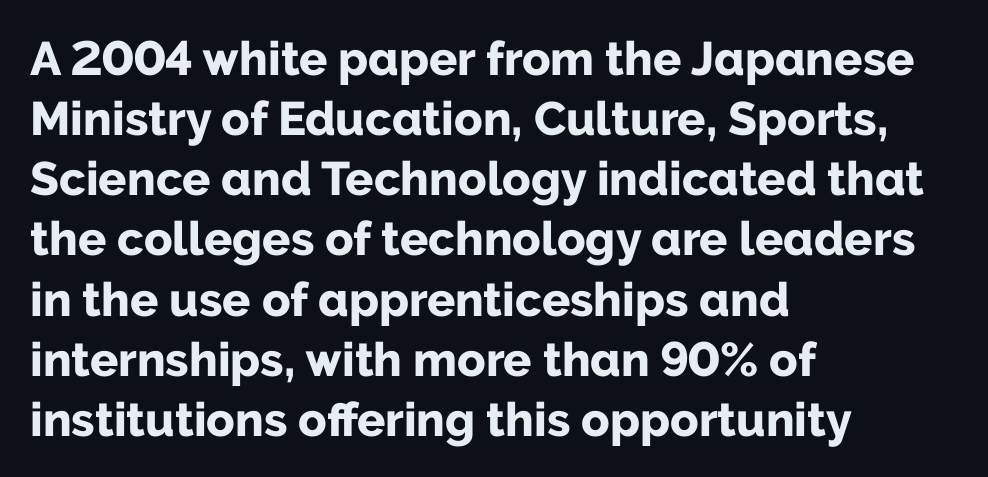
The image shows 47 px bold sans-serif type, upright; set left-aligned, normal line spacing (1.28x), normal letter spacing, not underlined; low stroke contrast and a medium x-height.
